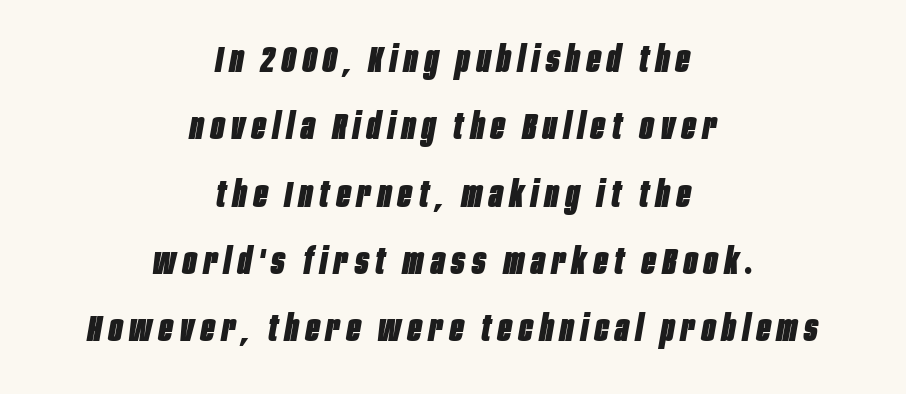
{"italic": "yes", "lean": "right", "slant_degrees": 10, "bold": "yes", "weight": "heavy", "width": "condensed", "stroke_contrast": "low", "x_height": "large", "monospaced": "no", "underline": "no", "align": "center", "line_spacing_ratio": 1.87, "letter_spacing": "wide", "letter_spacing_em": 0.2, "glyph_px": 36}
